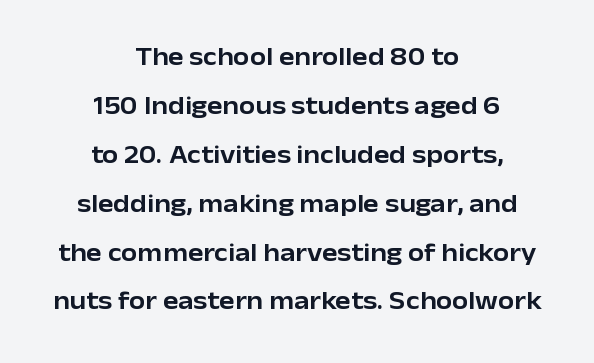
{"italic": "no", "underline": "no", "align": "center", "line_spacing_ratio": 1.88, "letter_spacing": "normal", "letter_spacing_em": 0.0, "glyph_px": 26}
